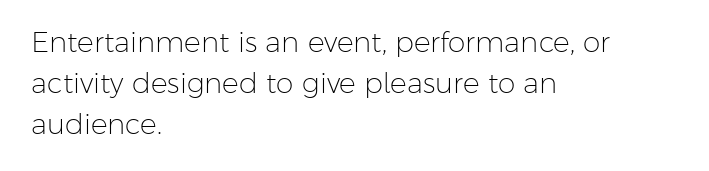
Q: Is the text bold? A: No.
Q: Is the text italic (slanted)? A: No, it is upright.
Q: Is the typeface a serif or a sans-serif typeface? A: Sans-serif.
Q: Is the text underlined? A: No.
Q: How is the paragraph aligned? A: Left-aligned.
Q: Is the spacing between letters normal or unusually wide? A: Normal.
Q: Is the spacing between lines tight, normal or loose? A: Normal.
Q: Width (condensed, normal, or wide)? A: Normal.
Q: Stroke contrast? A: Low.
Q: x-height? A: Medium.
Q: Monospaced? A: No.
